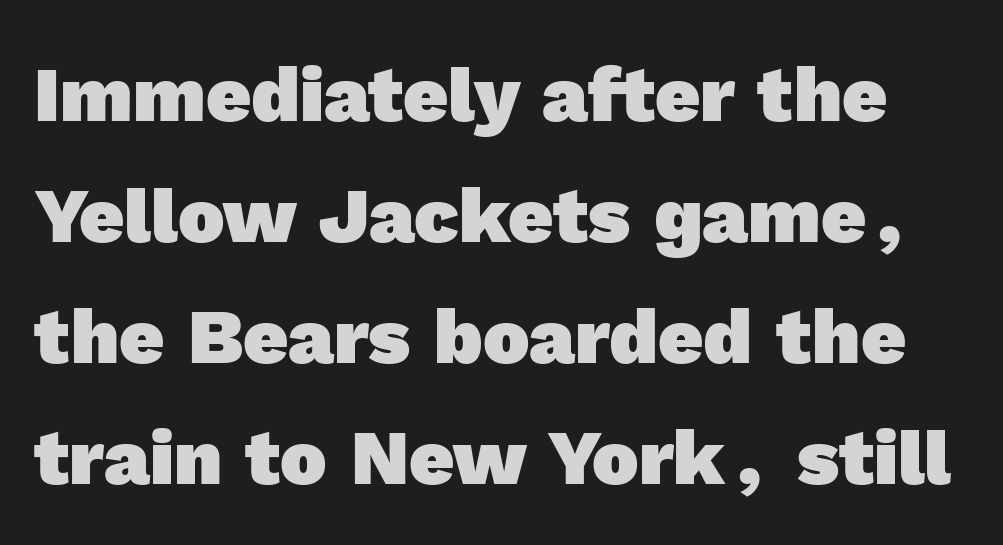
Q: Is the text bold? A: Yes.
Q: Is the typeface a serif or a sans-serif typeface? A: Sans-serif.
Q: Is the text underlined? A: No.
Q: Is the spacing between letters normal or unusually wide? A: Normal.
Q: Is the spacing between lines tight, normal or loose? A: Normal.
Q: Width (condensed, normal, or wide)? A: Normal.
Q: x-height? A: Medium.
Q: Monospaced? A: No.
